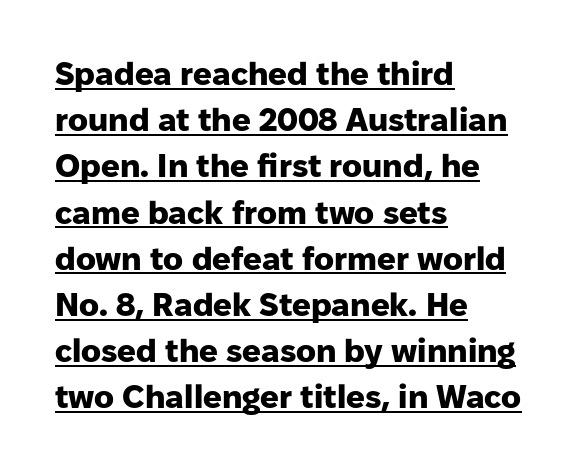
The image shows 33 px heavy sans-serif type, upright; set left-aligned, normal line spacing (1.4x), normal letter spacing, underlined; low stroke contrast and a medium x-height.
